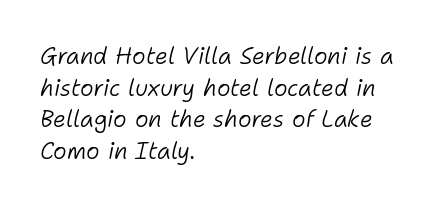
Reading down the column, the eye jumps a familiar distance to each next line. The rendering anchors every line to the left-hand side. Slanted lettering throughout. The area under the type is left untouched.
